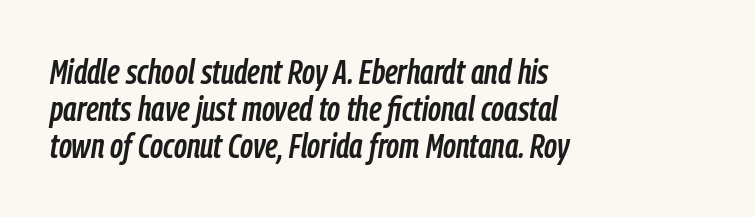
{"italic": "yes", "lean": "right", "slant_degrees": 9, "width": "condensed", "stroke_contrast": "low", "x_height": "medium", "monospaced": "no", "underline": "no", "align": "left", "line_spacing": "tight", "line_spacing_ratio": 1.06, "letter_spacing": "normal", "letter_spacing_em": 0.0, "glyph_px": 35}
